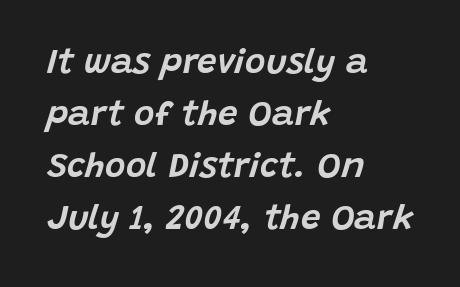
The image shows 35 px text type, italic (leaning right); set left-aligned, normal line spacing (1.49x), normal letter spacing, not underlined; low stroke contrast and a large x-height.
